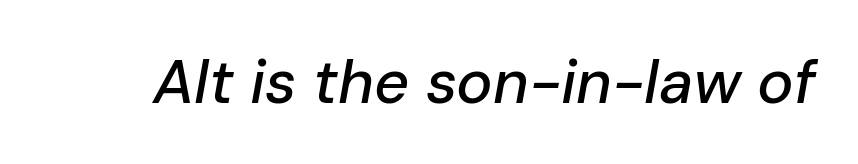
The image shows 61 px text type, italic (leaning right); set normal letter spacing, not underlined; low stroke contrast and a medium x-height.
